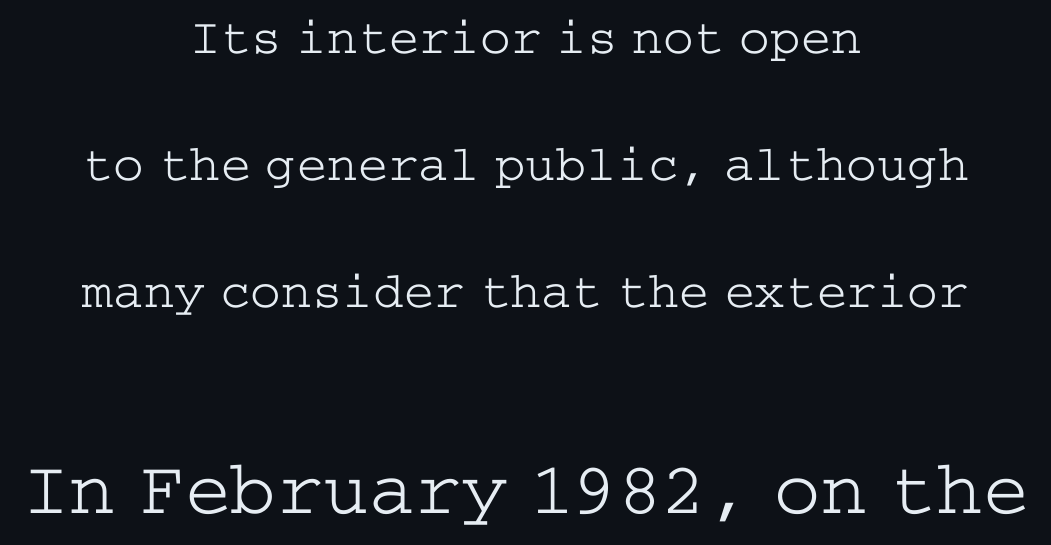
{"serif": "yes", "italic": "no", "bold": "no", "weight": "light", "width": "wide", "stroke_contrast": "low", "x_height": "medium", "underline": "no", "align": "center", "line_spacing": "loose", "line_spacing_ratio": 2.49, "letter_spacing": "normal", "letter_spacing_em": 0.0, "larger_block": "second", "size_ratio": 1.51, "glyph_px": 77}
